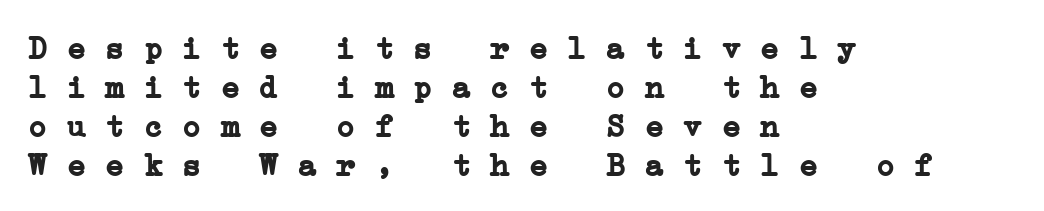
{"serif": "yes", "bold": "yes", "weight": "semibold", "width": "wide", "stroke_contrast": "low", "x_height": "medium", "monospaced": "yes", "underline": "no", "align": "left", "line_spacing_ratio": 1.22, "letter_spacing": "normal", "letter_spacing_em": 0.0, "glyph_px": 32}
